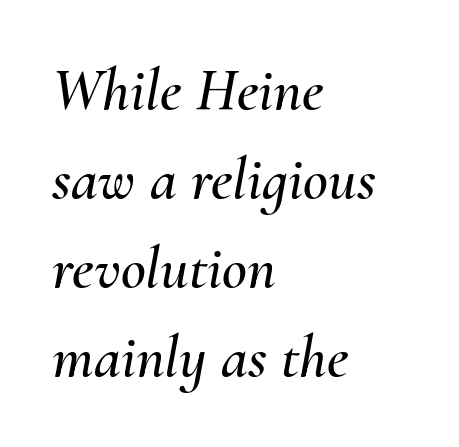
The image shows 61 px text type, italic (leaning right); set left-aligned, normal line spacing (1.46x), normal letter spacing, not underlined; medium stroke contrast and a small x-height.
